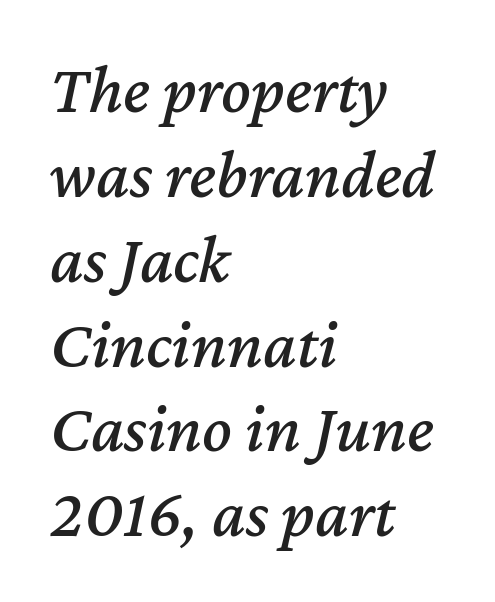
Q: Is the text italic (slanted)? A: Yes, it leans right by about 12 degrees.
Q: Is the text underlined? A: No.
Q: How is the paragraph aligned? A: Left-aligned.
Q: Is the spacing between letters normal or unusually wide? A: Normal.
Q: Width (condensed, normal, or wide)? A: Normal.
Q: Stroke contrast? A: Medium.
Q: x-height? A: Medium.
Q: Monospaced? A: No.
